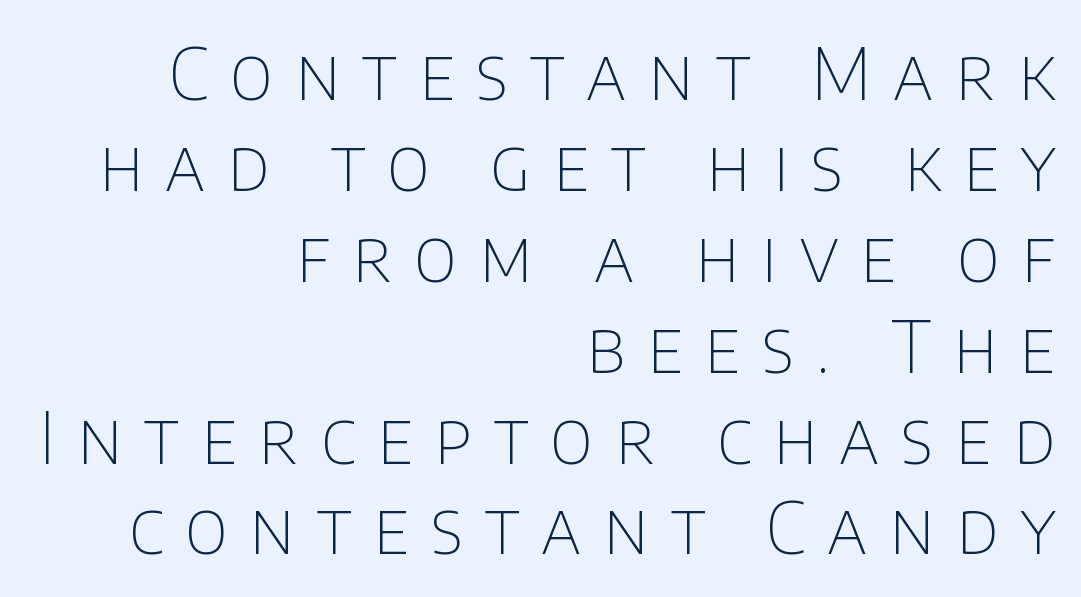
Q: Is the text bold? A: No.
Q: Is the text italic (slanted)? A: No, it is upright.
Q: Is the typeface a serif or a sans-serif typeface? A: Sans-serif.
Q: Is the text underlined? A: No.
Q: How is the paragraph aligned? A: Right-aligned.
Q: Is the spacing between letters normal or unusually wide? A: Unusually wide.
Q: Is the spacing between lines tight, normal or loose? A: Normal.
Q: Width (condensed, normal, or wide)? A: Normal.
Q: Stroke contrast? A: Low.
Q: x-height? A: Large.
Q: Monospaced? A: No.
